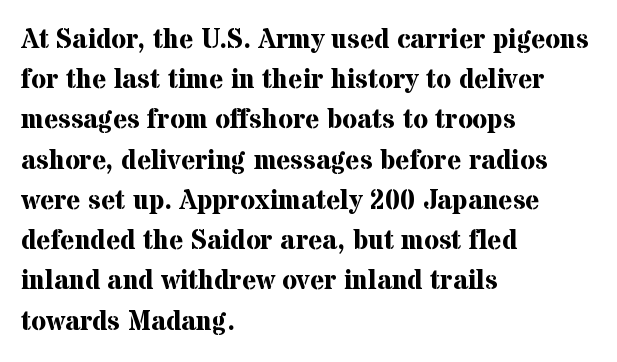
The rag falls on the right side of this text block. The axis of the letterforms is exactly vertical. Descender tails drop into unmarked territory. Inter-character spacing is left at the font's built-in metrics. Heavy, bold letterforms.
